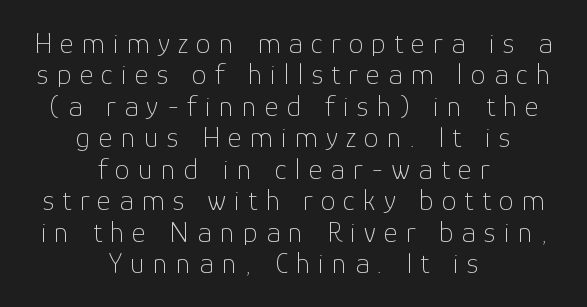
These lines are composed in type without serifs. The tracking jumps out immediately: characters are airy and widely separated. The face used here is proportionally spaced, like ordinary book or web type. The area under the type is left untouched.
